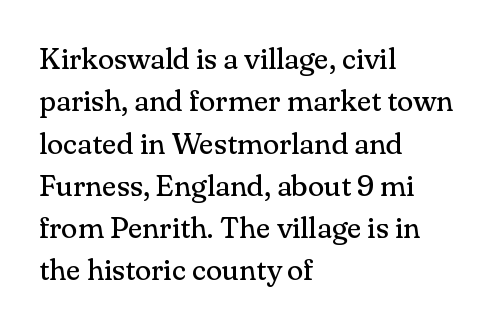
The image shows 30 px regular-weight serif type, upright; set left-aligned, normal line spacing (1.41x), normal letter spacing, not underlined; medium stroke contrast and a small x-height.
